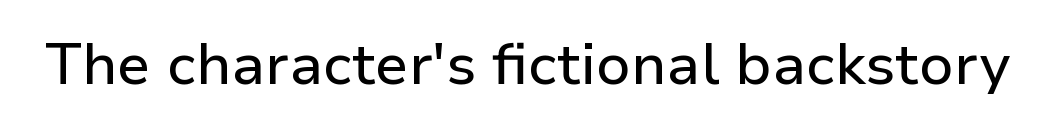
The image shows 58 px sans-serif type, upright; set normal letter spacing, not underlined; low stroke contrast and a medium x-height.
